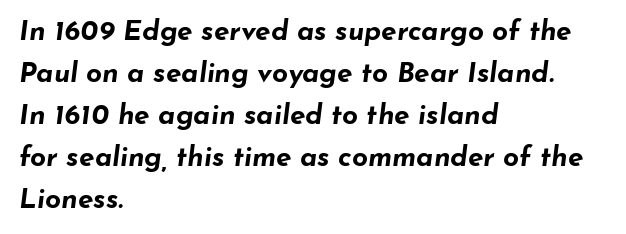
The letters are slanted; this is an italic face. You could not count columns in this text — the font is proportionally spaced. The compositor pushed each line to the left boundary. Tracking here is standard; glyphs follow each other at the usual distance. Students, observe: this is what conventionally led text looks like.
